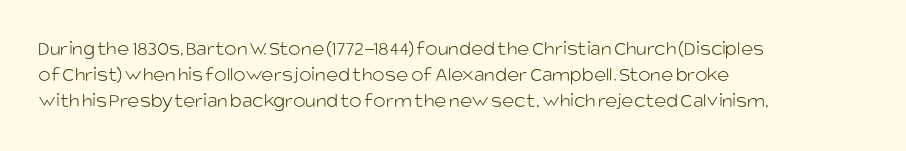
{"italic": "no", "bold": "no", "underline": "no", "align": "left", "line_spacing_ratio": 1.24, "letter_spacing": "normal", "letter_spacing_em": 0.0, "glyph_px": 21}
